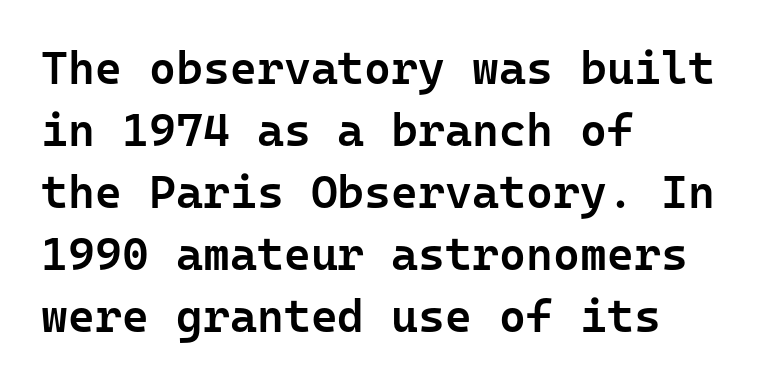
{"serif": "no", "italic": "no", "bold": "semi", "weight": "semibold", "width": "normal", "stroke_contrast": "low", "x_height": "medium", "monospaced": "yes", "underline": "no", "align": "left", "line_spacing": "normal", "line_spacing_ratio": 1.35, "letter_spacing": "normal", "letter_spacing_em": 0.0, "glyph_px": 46}
